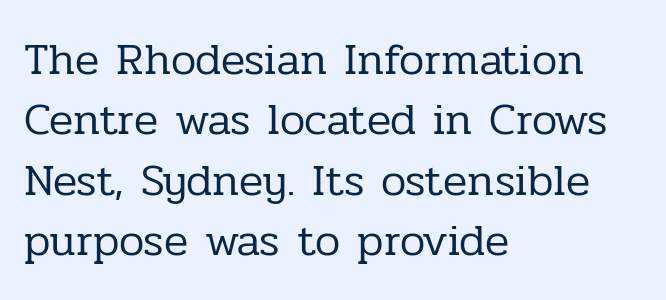
{"serif": "yes", "italic": "no", "bold": "no", "weight": "regular", "width": "normal", "stroke_contrast": "low", "x_height": "medium", "monospaced": "no", "underline": "no", "align": "left", "line_spacing": "normal", "line_spacing_ratio": 1.34, "letter_spacing": "normal", "letter_spacing_em": 0.0, "glyph_px": 45}
